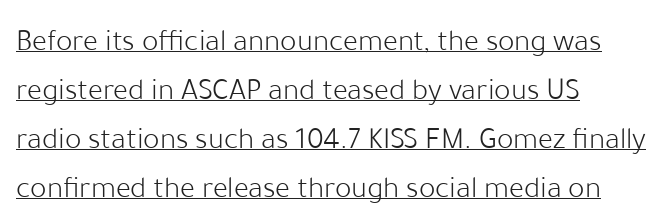
The rendered words wear a rule along their underside. Leading matches the norm, producing a regular column. A typesetter would mark this as roman, not italic. The letters advance in unequal steps, a hallmark of proportional type. The rendering anchors every line to the left-hand side. The strokes are not fattened; the text isn't bold.
